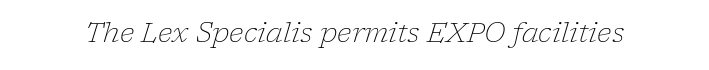
The image shows 27 px text type, italic (leaning right); set normal letter spacing, not underlined.
